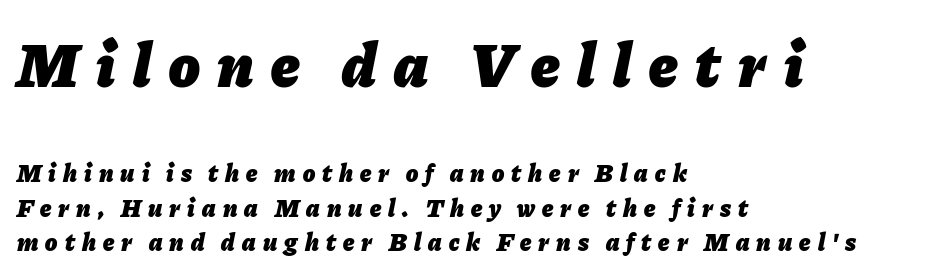
{"italic": "yes", "lean": "right", "slant_degrees": 11, "bold": "yes", "weight": "heavy", "width": "normal", "stroke_contrast": "low", "x_height": "medium", "monospaced": "no", "underline": "no", "align": "left", "line_spacing": "normal", "line_spacing_ratio": 1.38, "letter_spacing": "wide", "letter_spacing_em": 0.28, "larger_block": "first", "size_ratio": 2.52, "glyph_px": 63}
